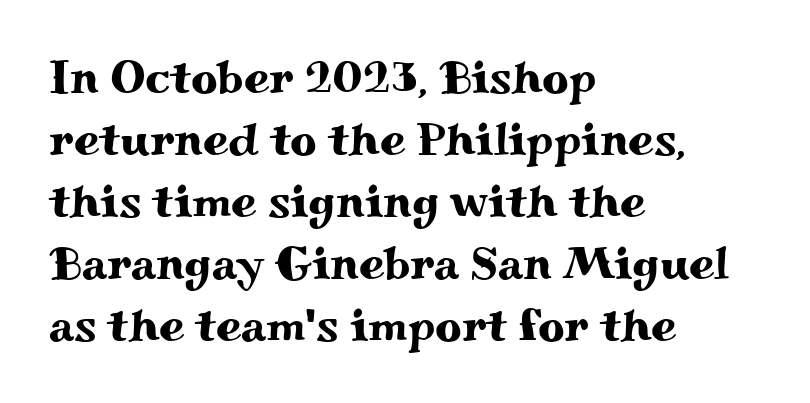
These lines keep a tight, regular rhythm from letter to letter. The letters stand straight up with perfectly vertical stems. A bare baseline throughout the passage. This sample is left-justified, so line endings fall wherever the words run out.
